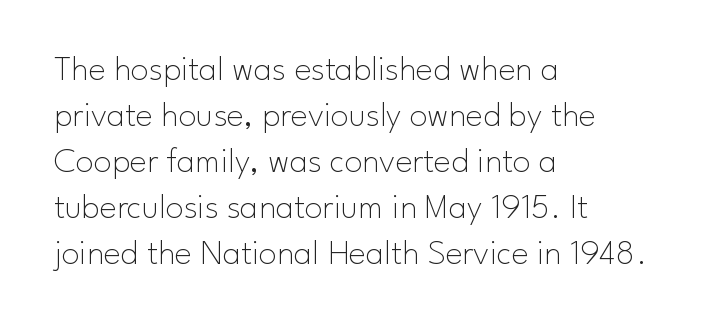
Q: Is the text bold? A: No.
Q: Is the text italic (slanted)? A: No, it is upright.
Q: Is the typeface a serif or a sans-serif typeface? A: Sans-serif.
Q: Is the text underlined? A: No.
Q: How is the paragraph aligned? A: Left-aligned.
Q: Is the spacing between letters normal or unusually wide? A: Normal.
Q: Is the spacing between lines tight, normal or loose? A: Normal.
Q: Width (condensed, normal, or wide)? A: Normal.
Q: Stroke contrast? A: Low.
Q: x-height? A: Small.
Q: Monospaced? A: No.
